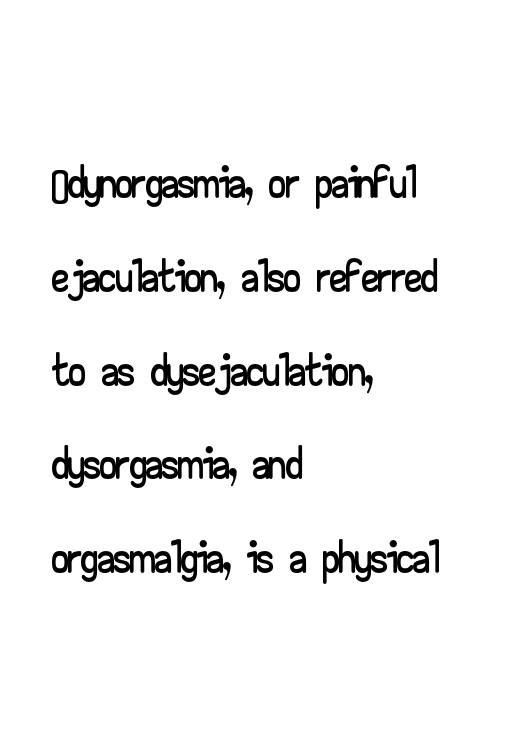
{"serif": "no", "italic": "no", "width": "wide", "stroke_contrast": "low", "x_height": "small", "monospaced": "no", "underline": "no", "align": "left", "line_spacing": "normal", "line_spacing_ratio": 1.4, "letter_spacing": "normal", "letter_spacing_em": 0.0, "glyph_px": 67}
